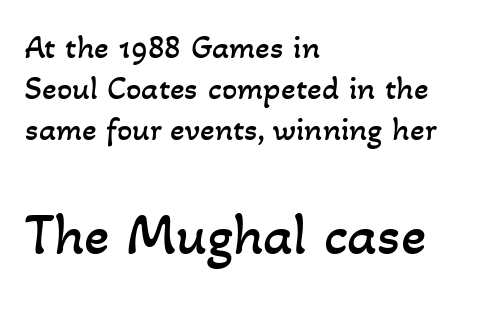
Q: Is the text bold? A: No.
Q: Is the text underlined? A: No.
Q: How is the paragraph aligned? A: Left-aligned.
Q: Is the spacing between letters normal or unusually wide? A: Normal.
Q: Which block of text is set in a larger size, the first (top) or the second (bottom)? A: The second (bottom) one.
Q: Width (condensed, normal, or wide)? A: Normal.
Q: Stroke contrast? A: Low.
Q: x-height? A: Small.
Q: Monospaced? A: No.
